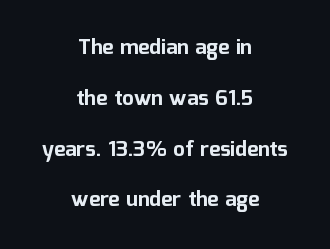
Q: Is the text bold? A: Yes.
Q: Is the text italic (slanted)? A: No, it is upright.
Q: Is the text underlined? A: No.
Q: How is the paragraph aligned? A: Centered.
Q: Is the spacing between letters normal or unusually wide? A: Normal.
Q: Is the spacing between lines tight, normal or loose? A: Loose.
